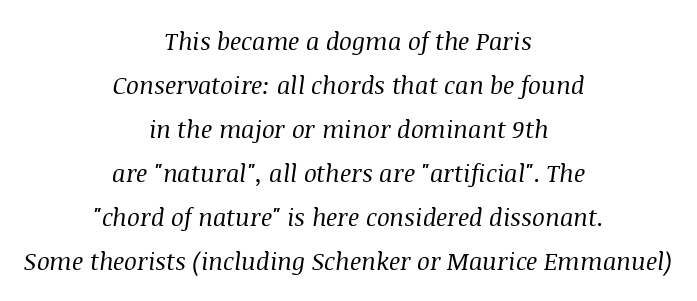
Q: Is the text bold? A: No.
Q: Is the text italic (slanted)? A: Yes, it leans right by about 8 degrees.
Q: Is the text underlined? A: No.
Q: How is the paragraph aligned? A: Centered.
Q: Is the spacing between letters normal or unusually wide? A: Normal.
